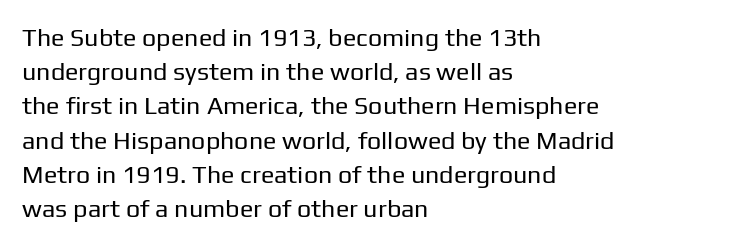
The area under the type is left untouched. A roman cut, with each character standing at attention. Observe the ordinary spacing: letters are neighbours, not strangers. Notice how the passage keeps a crisp vertical edge on the left only.
